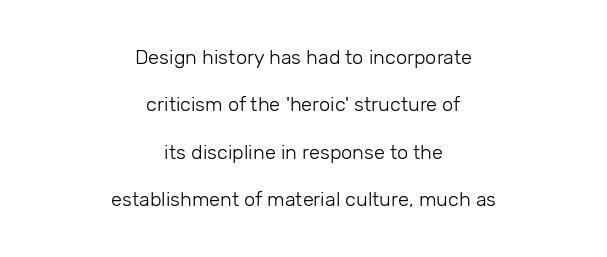
Q: Is the text bold? A: No.
Q: Is the text italic (slanted)? A: No, it is upright.
Q: Is the text underlined? A: No.
Q: How is the paragraph aligned? A: Centered.
Q: Is the spacing between letters normal or unusually wide? A: Normal.
Q: Is the spacing between lines tight, normal or loose? A: Loose.
